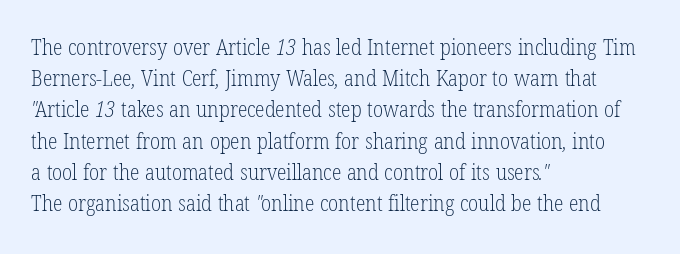
Words float on clear page, feet unadorned. Nobody touched the tracking dial on this one. Letters have the restrained weight of plain body copy at most. Every row of glyphs begins at an identical x-position on the left.
